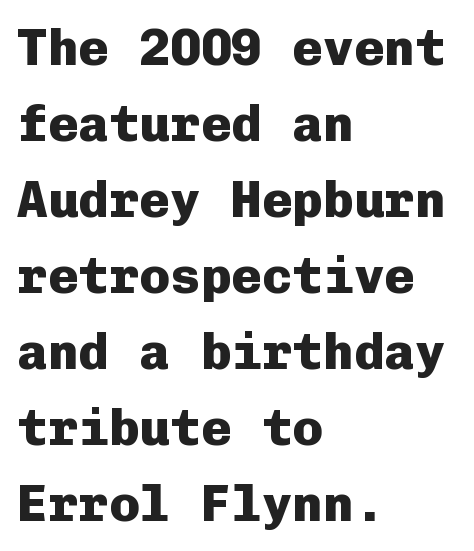
The image shows 51 px heavy sans-serif type, upright, monospaced; set left-aligned, normal line spacing (1.49x), normal letter spacing, not underlined; low stroke contrast and a medium x-height.
